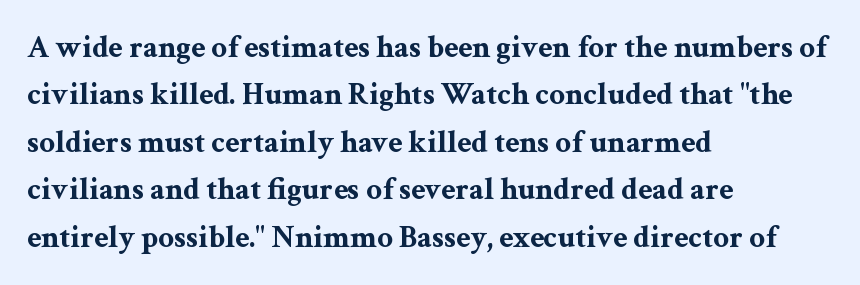
A roman cut, with each character standing at attention. The designer went with a serif here, giving each stem small feet. Normally led — the rows are evenly, conventionally spaced. Every row of glyphs begins at an identical x-position on the left.
